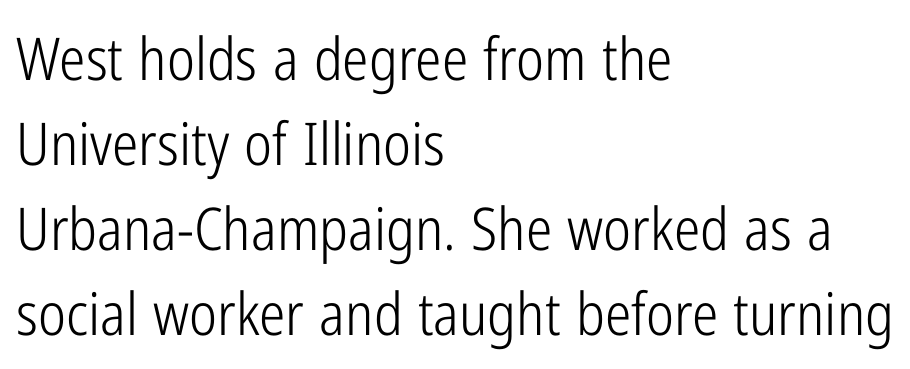
Layout note: lines flush left. The font sits on the lighter half of the weight spectrum, regular included. Has an underline been added? It has not. Normally led — the rows are evenly, conventionally spaced.
